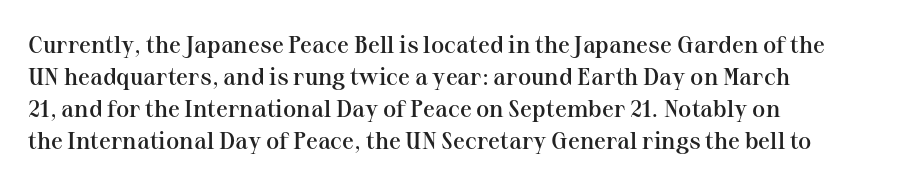
The string is rendered with underlining switched off. Stroke thickness is moderately raised; the sample reads as semibold. Tracking here is standard; glyphs follow each other at the usual distance. The block of text has a typical density, with ordinary space between rows.
